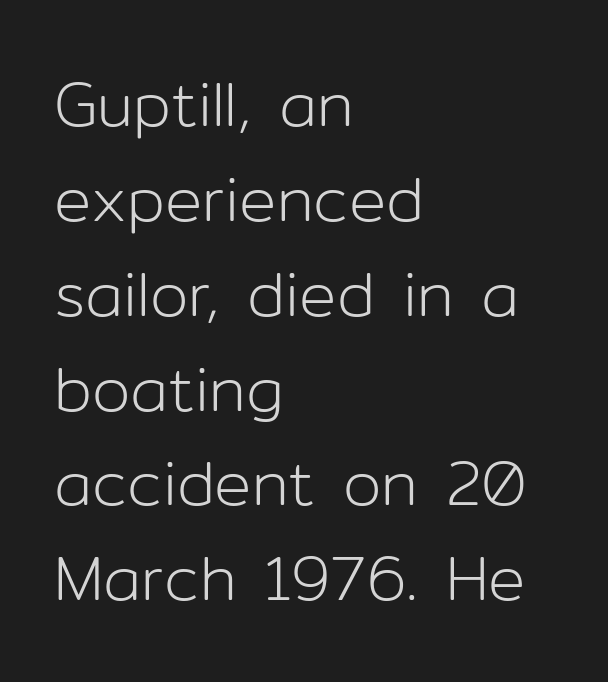
Q: Is the text bold? A: No.
Q: Is the text italic (slanted)? A: No, it is upright.
Q: Is the typeface a serif or a sans-serif typeface? A: Sans-serif.
Q: Is the text underlined? A: No.
Q: How is the paragraph aligned? A: Left-aligned.
Q: Is the spacing between letters normal or unusually wide? A: Normal.
Q: Is the spacing between lines tight, normal or loose? A: Normal.
Q: Width (condensed, normal, or wide)? A: Normal.
Q: Stroke contrast? A: Low.
Q: x-height? A: Medium.
Q: Monospaced? A: No.
